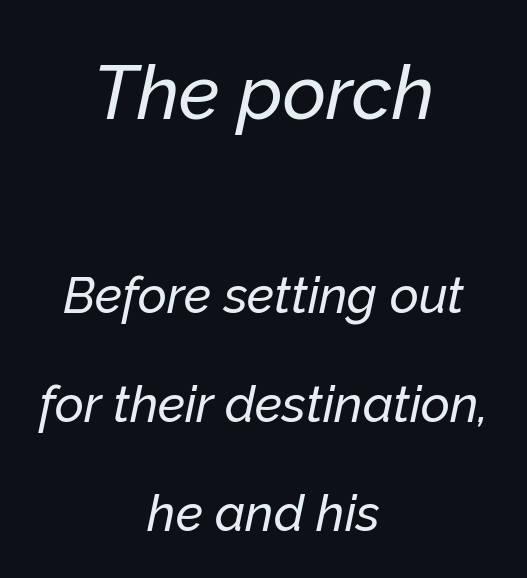
{"italic": "yes", "lean": "right", "slant_degrees": 12, "width": "normal", "stroke_contrast": "low", "x_height": "medium", "monospaced": "no", "underline": "no", "align": "center", "line_spacing": "loose", "line_spacing_ratio": 2.18, "letter_spacing": "normal", "letter_spacing_em": 0.0, "larger_block": "first", "size_ratio": 1.5, "glyph_px": 75}
